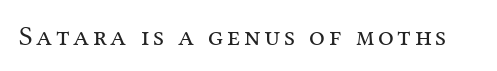
Proportional: the letters do not fall into vertical columns. The words here are not underlined. The font sits on the lighter half of the weight spectrum, regular included. Every stem runs plumb, perpendicular to the baseline. Observe the serifs anchoring each vertical stroke in this sample.
